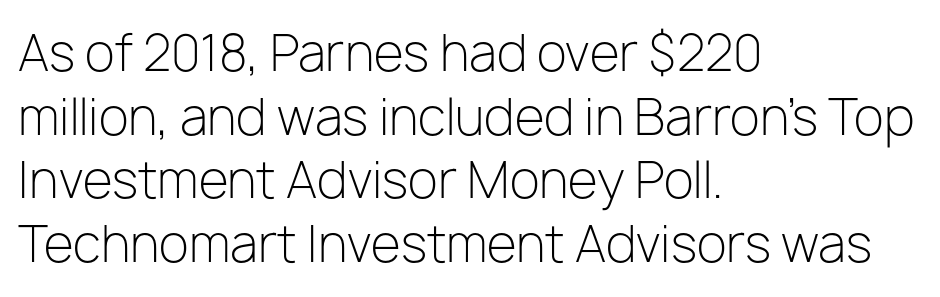
Reading down the column, the eye jumps a familiar distance to each next line. No italicization has been applied; the sample stays upright. The glyphs in this specimen are sans serif. The font sits on the lighter half of the weight spectrum, regular included.
